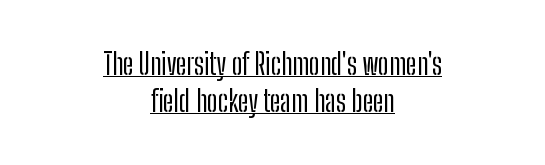
The image shows 29 px condensed sans-serif type, upright; set centered, normal line spacing (1.27x), normal letter spacing, underlined; low stroke contrast and a medium x-height.
